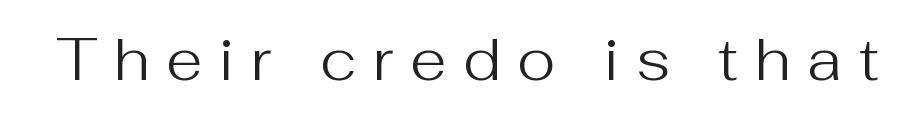
{"serif": "no", "italic": "no", "bold": "no", "weight": "regular", "width": "normal", "stroke_contrast": "medium", "x_height": "medium", "monospaced": "no", "underline": "no", "letter_spacing": "wide", "letter_spacing_em": 0.28, "glyph_px": 59}
